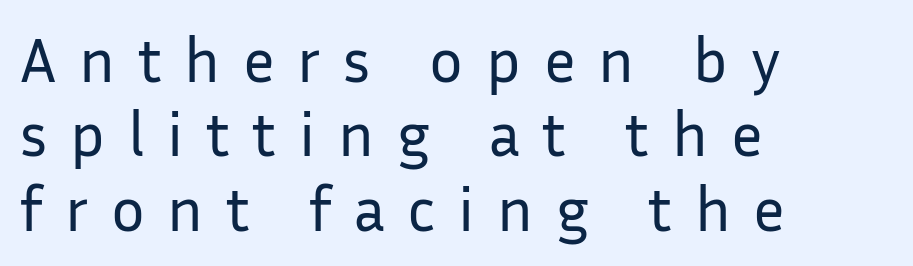
The image shows 63 px regular-weight sans-serif type, upright; set left-aligned, line spacing 1.18x, unusually wide letter spacing (+0.36 em), not underlined; low stroke contrast and a medium x-height.
